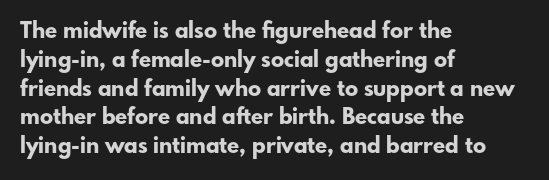
The rows are spaced the way most documents space them. Its strokes are broad and dark, the hallmark of bold type. Posture: upright roman. A bare baseline throughout the passage.
